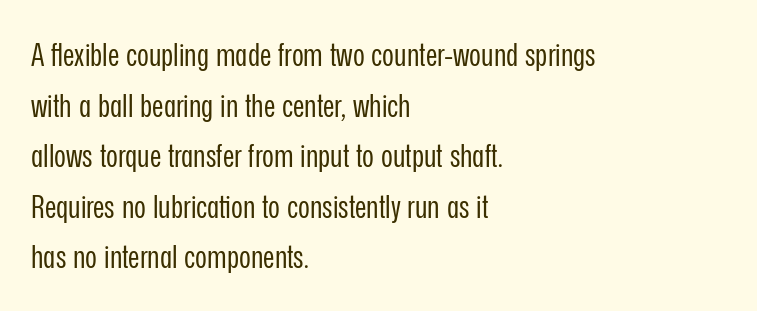
The image shows 32 px regular-weight, condensed sans-serif type, upright; set left-aligned, normal line spacing (1.58x), normal letter spacing, not underlined; low stroke contrast and a medium x-height.
